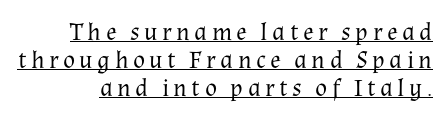
Q: Is the text bold? A: No.
Q: Is the text italic (slanted)? A: No, it is upright.
Q: Is the text underlined? A: Yes.
Q: How is the paragraph aligned? A: Right-aligned.
Q: Is the spacing between lines tight, normal or loose? A: Tight.
